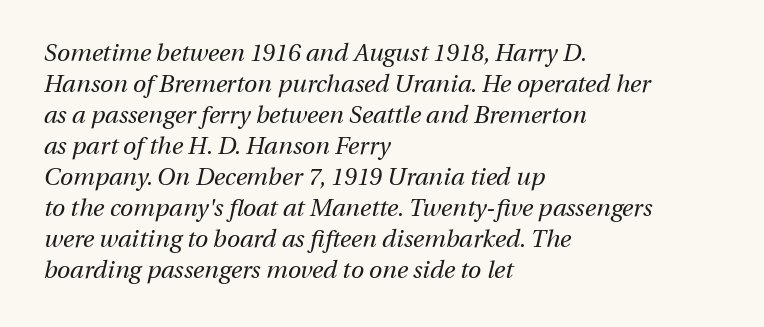
{"italic": "yes", "lean": "right", "slant_degrees": 13, "bold": "no", "underline": "no", "align": "left", "line_spacing": "normal", "line_spacing_ratio": 1.29, "letter_spacing": "normal", "letter_spacing_em": 0.0, "glyph_px": 24}
